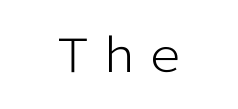
Q: Is the text bold? A: No.
Q: Is the text italic (slanted)? A: No, it is upright.
Q: Is the typeface a serif or a sans-serif typeface? A: Sans-serif.
Q: Is the text underlined? A: No.
Q: Is the spacing between letters normal or unusually wide? A: Normal.
Q: Width (condensed, normal, or wide)? A: Normal.
Q: Stroke contrast? A: Low.
Q: x-height? A: Medium.
Q: Monospaced? A: No.
